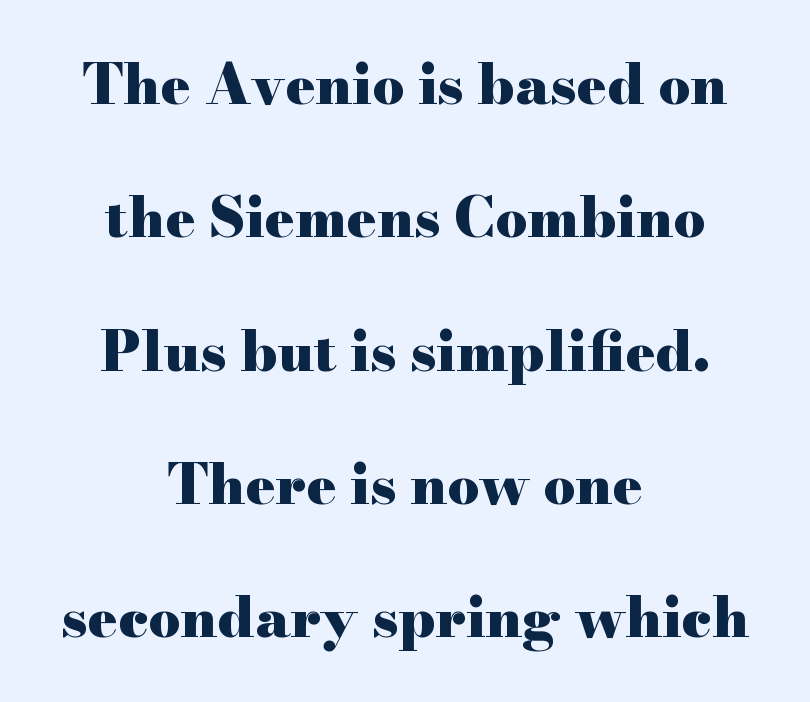
Do the characters align in a grid? No, the font is proportional. The rendering positions every line midway between the sides. Reading down the column, the eye jumps a long way to each next line. No word sits above an underline.
